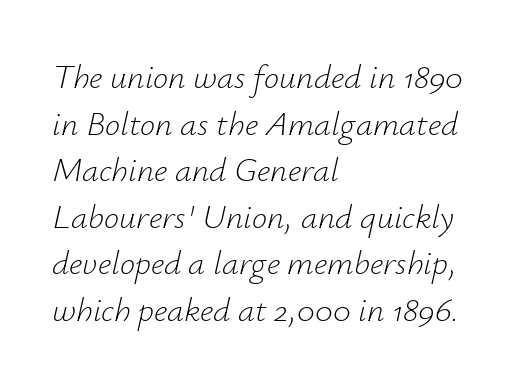
The image shows 34 px light type, italic (leaning right); set left-aligned, normal line spacing (1.37x), normal letter spacing, not underlined; low stroke contrast and a small x-height.
